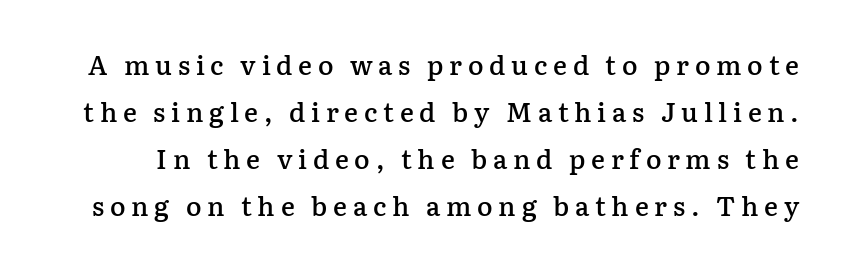
{"italic": "no", "bold": "semi", "underline": "no", "line_spacing_ratio": 1.81, "letter_spacing": "wide", "letter_spacing_em": 0.22, "glyph_px": 26}
